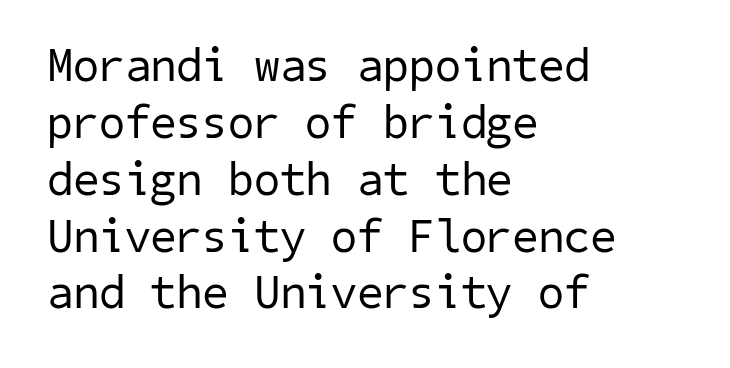
The image shows 47 px regular-weight sans-serif type; set left-aligned, line spacing 1.21x, normal letter spacing, not underlined; low stroke contrast and a medium x-height.
